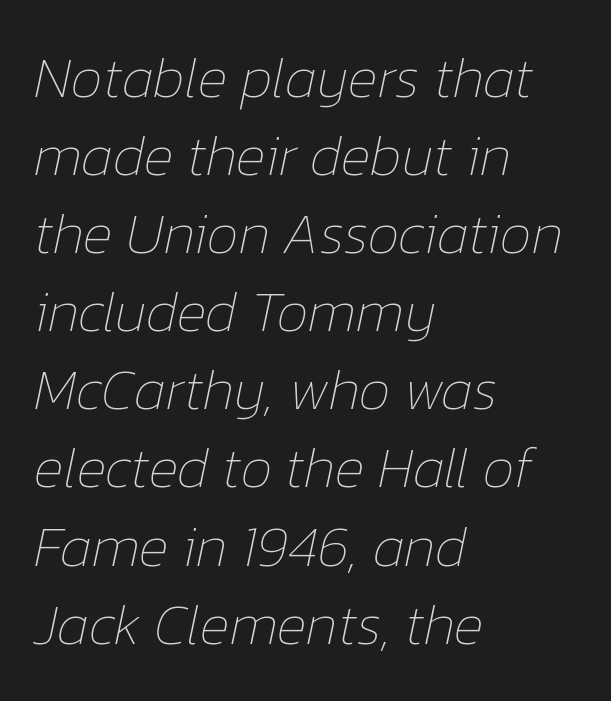
{"italic": "yes", "lean": "right", "slant_degrees": 12, "bold": "no", "weight": "thin", "width": "normal", "stroke_contrast": "low", "x_height": "medium", "monospaced": "no", "underline": "no", "align": "left", "line_spacing": "normal", "line_spacing_ratio": 1.37, "letter_spacing": "normal", "letter_spacing_em": 0.0, "glyph_px": 57}
